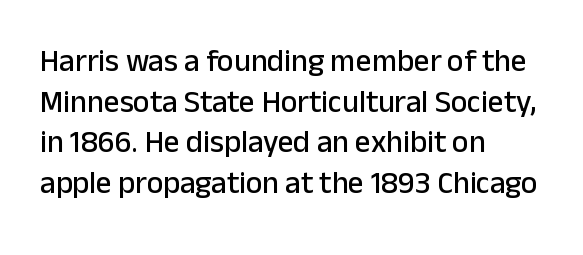
No word sits above an underline. Is there much room between lines? A standard amount, neither cramped nor airy. You could not count columns in this text — the font is proportionally spaced. Casual observation: everything's shoved over to the left.
